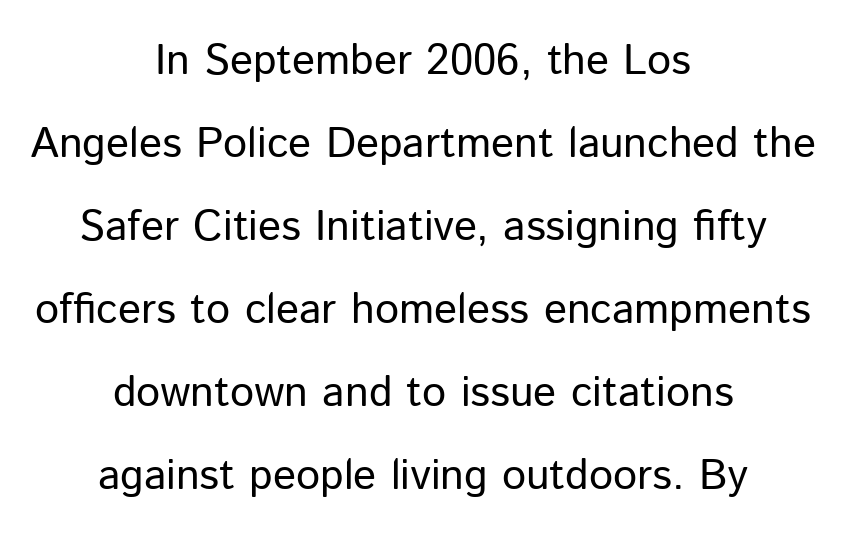
The image shows 43 px regular-weight sans-serif type, upright; set centered, loose line spacing (1.93x), normal letter spacing, not underlined; low stroke contrast and a medium x-height.
